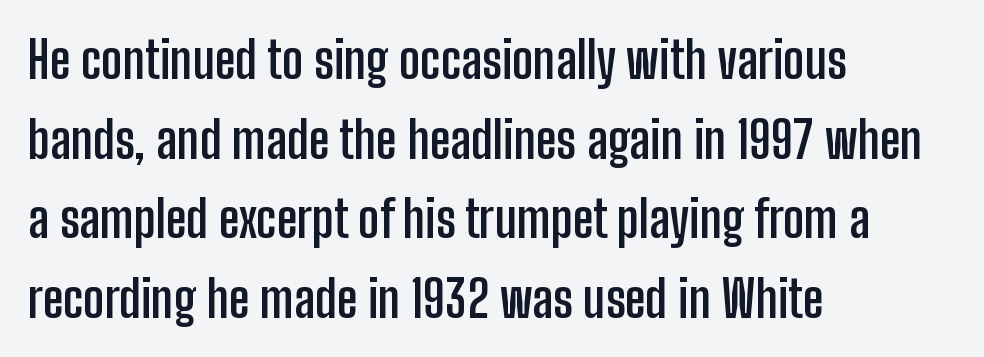
The image shows 51 px semibold, condensed sans-serif type, upright; set left-aligned, normal line spacing (1.56x), normal letter spacing, not underlined; low stroke contrast and a medium x-height.
